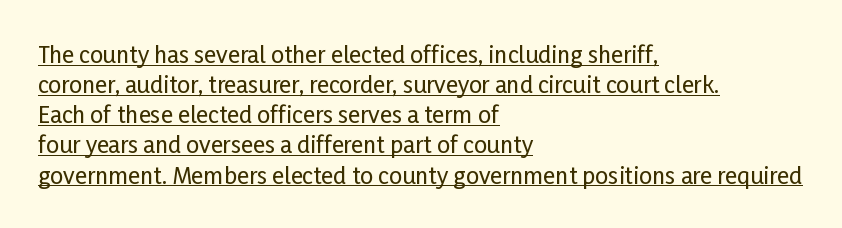
{"italic": "no", "underline": "yes", "align": "left", "line_spacing": "normal", "line_spacing_ratio": 1.31, "letter_spacing": "normal", "letter_spacing_em": 0.0, "glyph_px": 23}
